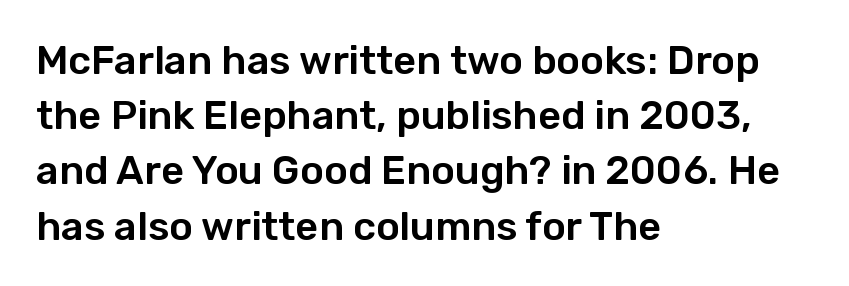
{"serif": "no", "italic": "no", "width": "normal", "stroke_contrast": "low", "x_height": "medium", "monospaced": "no", "underline": "no", "align": "left", "line_spacing": "normal", "line_spacing_ratio": 1.38, "letter_spacing": "normal", "letter_spacing_em": 0.0, "glyph_px": 40}
